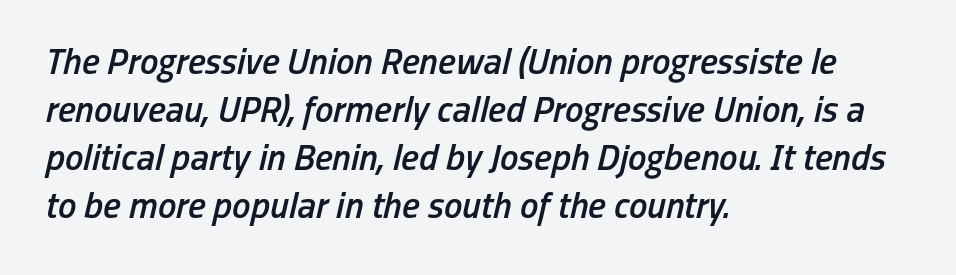
Which margin do the lines hug? The left one — the right edge is uneven. If you measured baseline to baseline, you'd find a middling distance. Check under the words: just untouched page. When letters slant like this, we call the style italic. Varying glyph widths throughout — classic text-font behaviour. Moderately thickened strokes mark this as semibold type.
